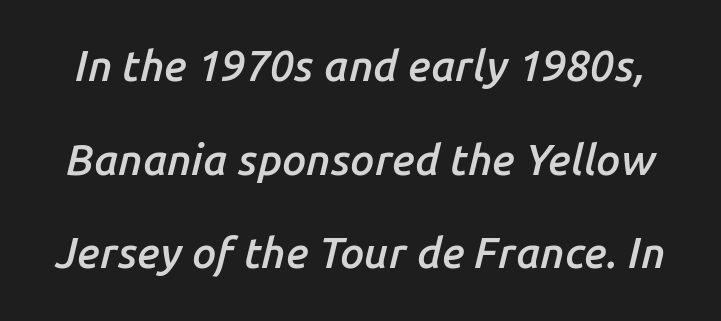
The image shows 43 px semibold type, italic (leaning right); set loose line spacing (2.18x), normal letter spacing, not underlined; low stroke contrast and a medium x-height.
